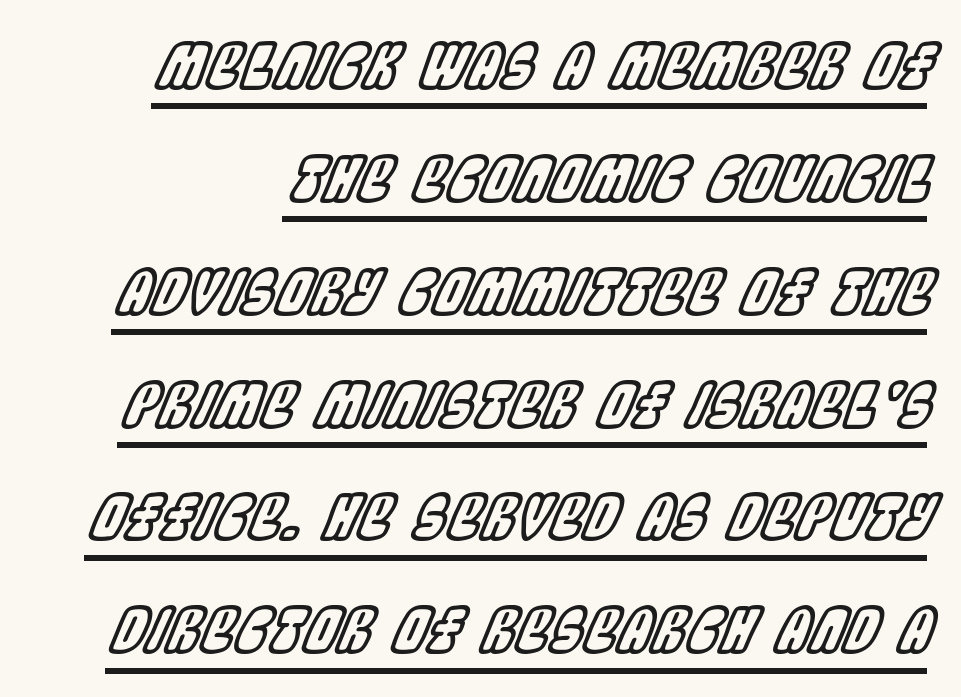
The text carries the slant typical of an italic or oblique font. Students, note that the glyphs here touch the page at normal intervals. Note the varied advance widths — an 'i' is clearly narrower than an 'm'. The rendering uses the underline text-decoration.
